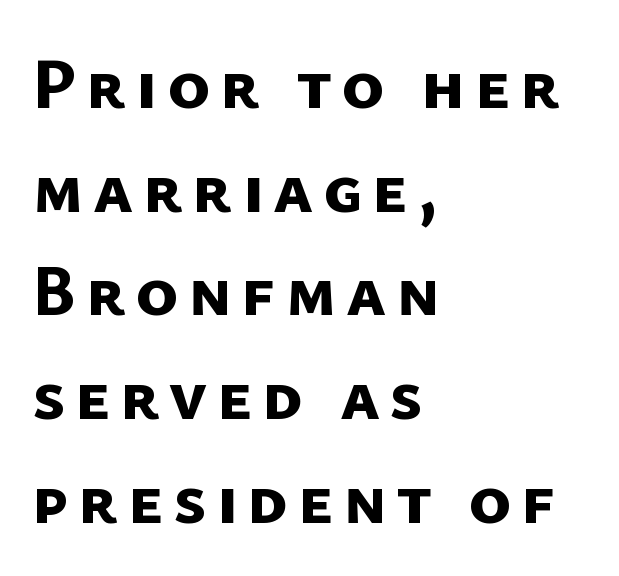
{"serif": "no", "bold": "yes", "weight": "bold", "width": "normal", "stroke_contrast": "low", "x_height": "medium", "monospaced": "no", "underline": "no", "align": "left", "line_spacing": "normal", "line_spacing_ratio": 1.44, "glyph_px": 72}
